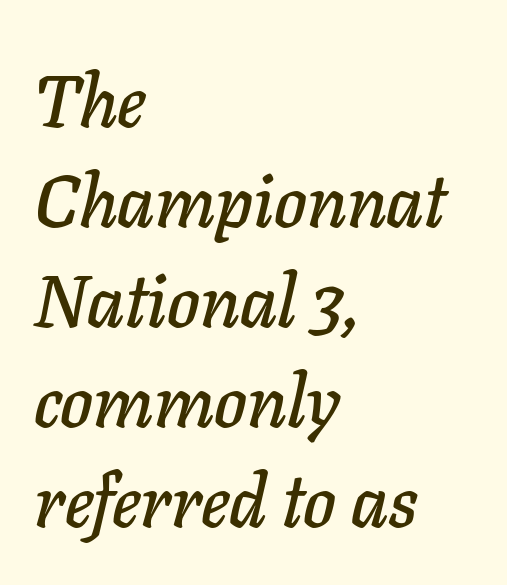
This sample has the flowing, uneven cadence of proportional lettering. Compared with ordinary roman type, these characters are visibly tilted. Glyph-to-glyph distance matches everyday printed text. Line beginnings align vertically; line endings do not.
